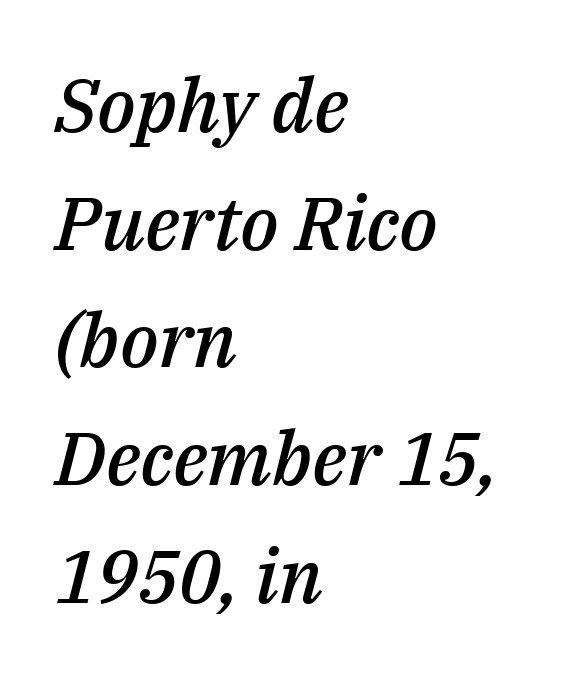
The text block is weighted toward the left margin, trailing off unevenly rightward. Underlining? Definitely not there. Here the glyphs are tracked normally, forming tight word shapes. Think of a printed novel: that variable character pitch is what you see here. Summary of vertical rhythm: regular, with standard interline spacing.
